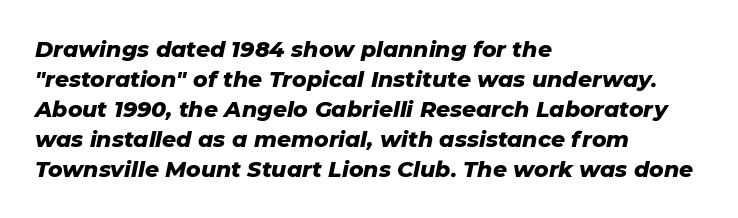
{"italic": "yes", "lean": "right", "slant_degrees": 11, "bold": "yes", "underline": "no", "align": "left", "line_spacing": "normal", "line_spacing_ratio": 1.36, "letter_spacing": "normal", "letter_spacing_em": 0.0, "glyph_px": 22}
